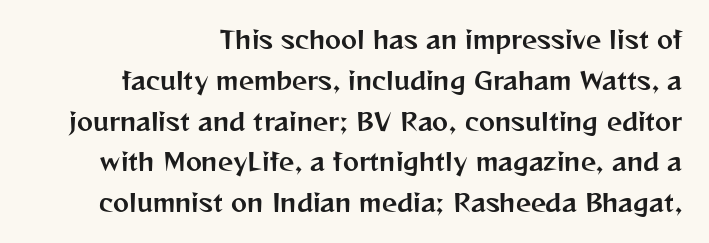
The block of text has a typical density, with ordinary space between rows. Compared with typical body copy, the letter spacing here is the same. A bare baseline throughout the passage. Do the letters lean? They stand straight.
